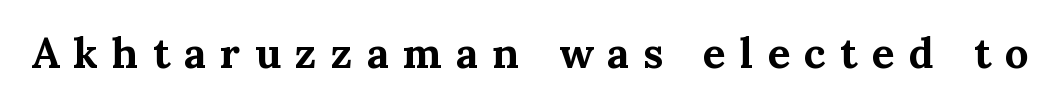
Q: Is the text bold? A: Yes.
Q: Is the text italic (slanted)? A: No, it is upright.
Q: Is the typeface a serif or a sans-serif typeface? A: Serif.
Q: Is the text underlined? A: No.
Q: Is the spacing between letters normal or unusually wide? A: Unusually wide.
Q: Width (condensed, normal, or wide)? A: Normal.
Q: Stroke contrast? A: Medium.
Q: x-height? A: Medium.
Q: Monospaced? A: No.
